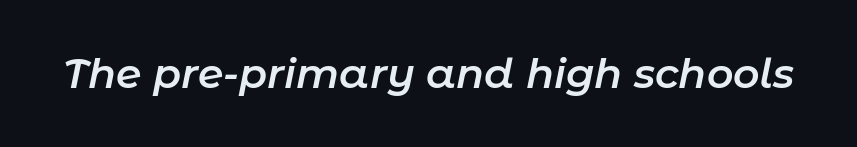
The horizontal fit of the characters is conventional and even. The glyphs have the mass of a demibold cut, below bold. Letters rest on an invisible, unmarked baseline. The rendering uses natural spacing where letterforms have individual widths. Does the lettering tilt? It does — this is italic.
